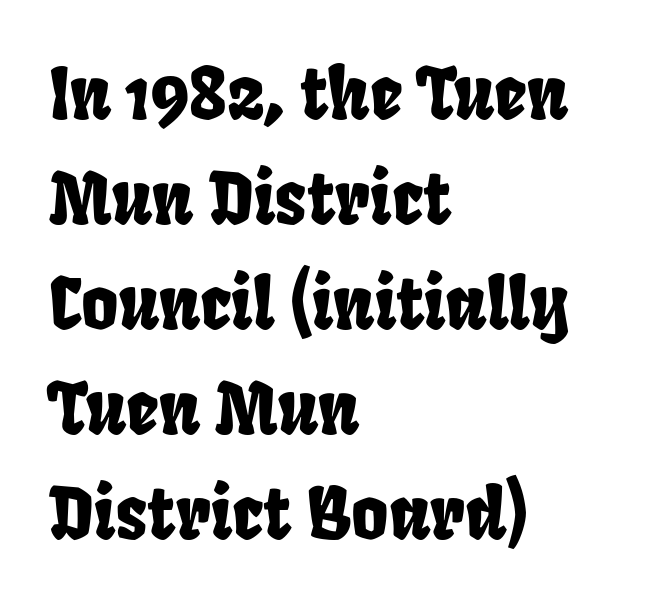
Line spacing here is normal. These lines are rendered in a variable-pitch font. The font family rendered here belongs to the sans-serif group. Clear beneath every line of the passage.
